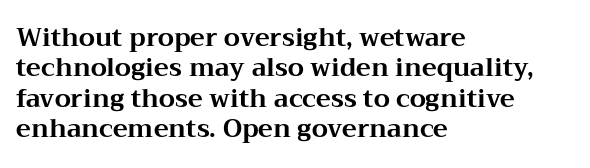
{"italic": "no", "bold": "yes", "underline": "no", "align": "left", "line_spacing_ratio": 1.22, "letter_spacing": "normal", "letter_spacing_em": 0.0, "glyph_px": 25}
